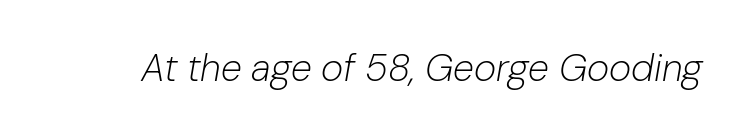
Q: Is the text bold? A: No.
Q: Is the text italic (slanted)? A: Yes, it leans right by about 10 degrees.
Q: Is the text underlined? A: No.
Q: Is the spacing between letters normal or unusually wide? A: Normal.
Q: Width (condensed, normal, or wide)? A: Normal.
Q: Stroke contrast? A: Low.
Q: x-height? A: Medium.
Q: Monospaced? A: No.
